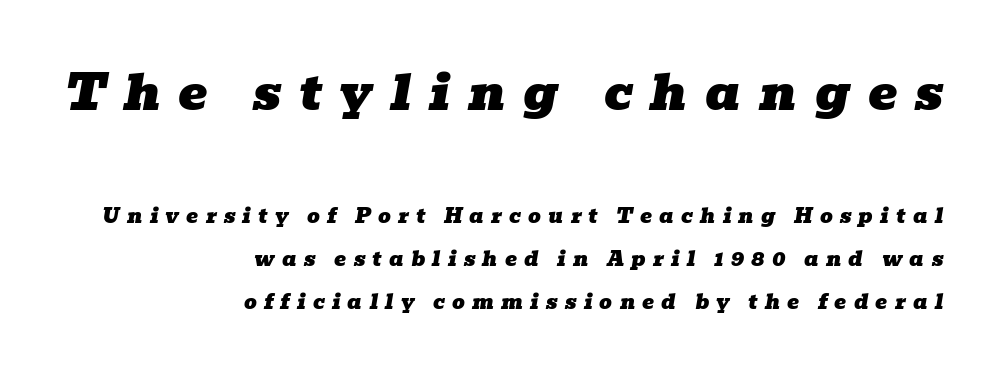
Q: Is the text italic (slanted)? A: Yes, it leans right by about 10 degrees.
Q: Is the typeface a serif or a sans-serif typeface? A: Serif.
Q: Is the text underlined? A: No.
Q: How is the paragraph aligned? A: Right-aligned.
Q: Is the spacing between letters normal or unusually wide? A: Unusually wide.
Q: Is the spacing between lines tight, normal or loose? A: Loose.
Q: Which block of text is set in a larger size, the first (top) or the second (bottom)? A: The first (top) one.
Q: Width (condensed, normal, or wide)? A: Wide.
Q: Stroke contrast? A: Low.
Q: x-height? A: Medium.
Q: Monospaced? A: No.
